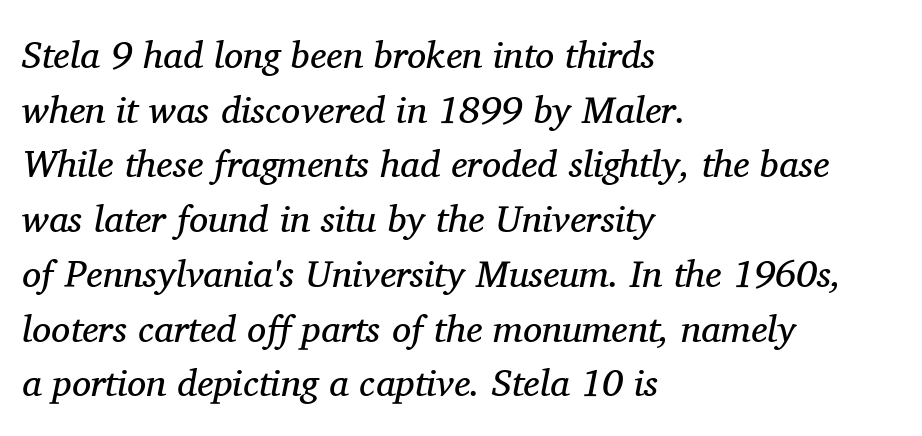
These lines keep a tight, regular rhythm from letter to letter. The area under the type is left untouched. Is this a sans? No — the strokes have serifs. A typesetter would mark this as italic. The designer left line spacing at the default. These lines are rendered in a variable-pitch font.
